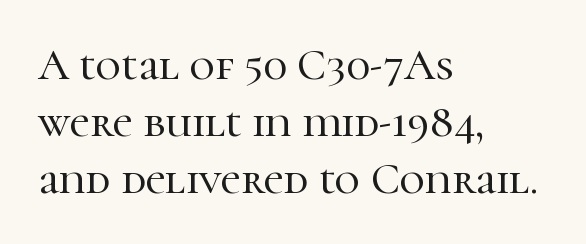
The image shows 44 px serif type, upright; set left-aligned, normal line spacing (1.29x), normal letter spacing, not underlined; high stroke contrast and a medium x-height.
